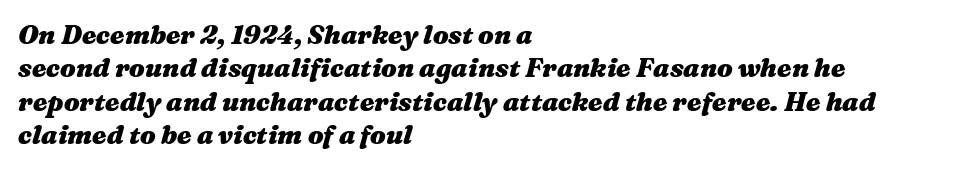
{"italic": "yes", "lean": "right", "slant_degrees": 16, "bold": "yes", "underline": "no", "align": "left", "line_spacing": "normal", "line_spacing_ratio": 1.28, "letter_spacing": "normal", "letter_spacing_em": 0.0, "glyph_px": 26}
